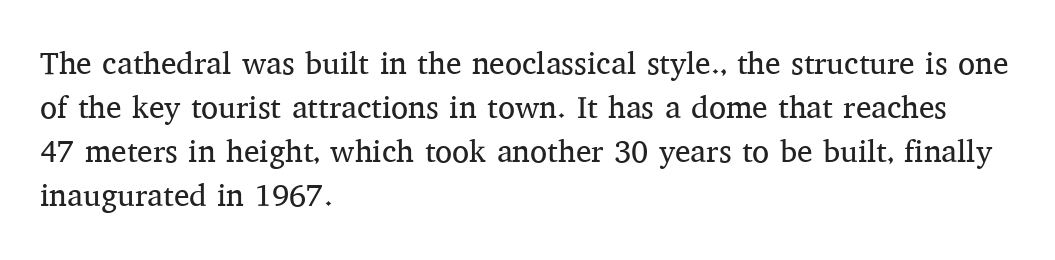
Q: Is the text bold? A: No.
Q: Is the text italic (slanted)? A: No, it is upright.
Q: Is the typeface a serif or a sans-serif typeface? A: Serif.
Q: Is the text underlined? A: No.
Q: How is the paragraph aligned? A: Left-aligned.
Q: Is the spacing between letters normal or unusually wide? A: Normal.
Q: Is the spacing between lines tight, normal or loose? A: Normal.
Q: Width (condensed, normal, or wide)? A: Normal.
Q: Stroke contrast? A: Medium.
Q: x-height? A: Medium.
Q: Monospaced? A: No.
